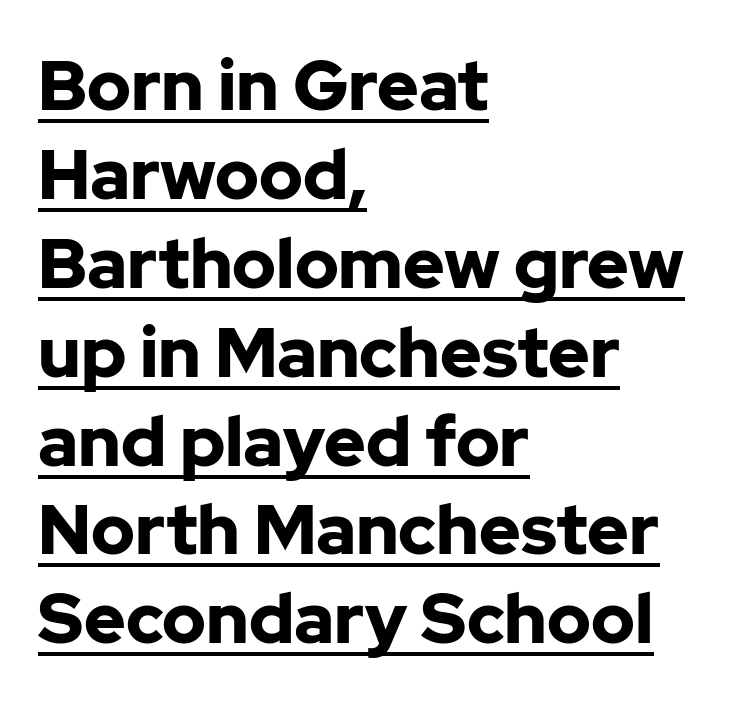
{"serif": "no", "italic": "no", "bold": "yes", "weight": "bold", "width": "normal", "stroke_contrast": "low", "x_height": "medium", "monospaced": "no", "underline": "yes", "align": "left", "line_spacing": "normal", "line_spacing_ratio": 1.27, "letter_spacing": "normal", "letter_spacing_em": 0.0, "glyph_px": 70}
